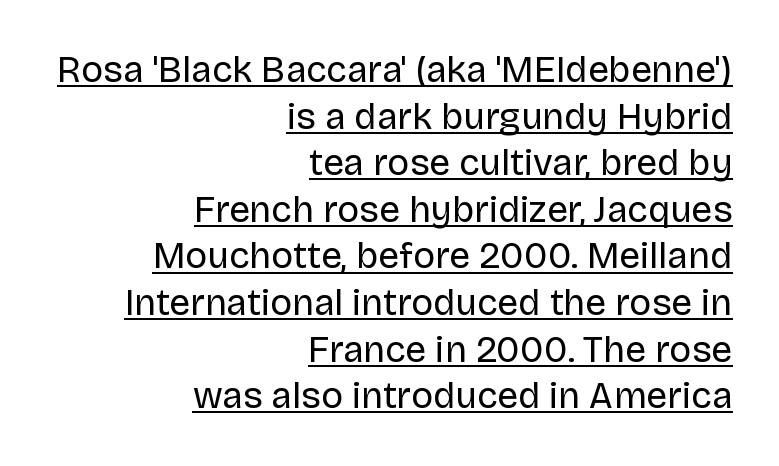
The rows are spaced the way most documents space them. This sample uses a sans-serif face. The passage shown has conventional tracking throughout. No heavy texture on the line: the type isn't bold. Quick note: underline on. Spacing verdict: proportional, widths tailored to each character.
